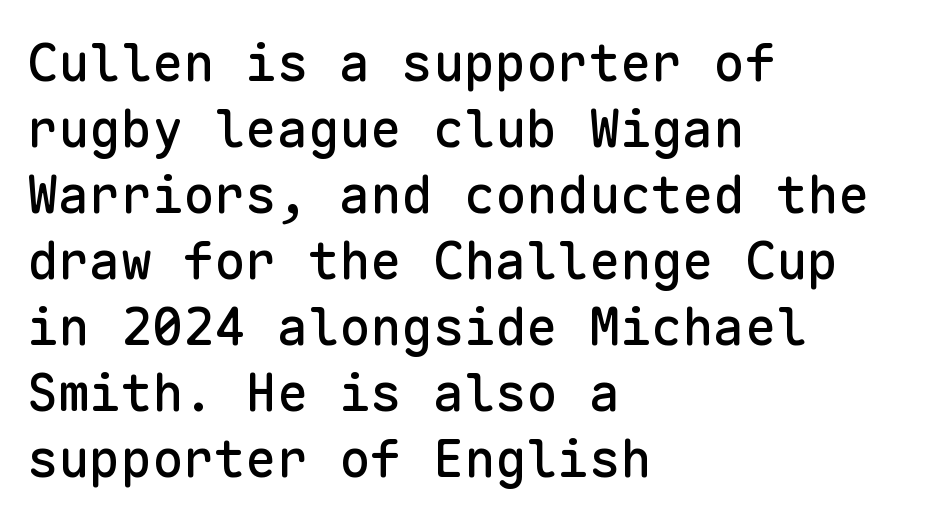
Q: Is the text italic (slanted)? A: No, it is upright.
Q: Is the typeface a serif or a sans-serif typeface? A: Sans-serif.
Q: Is the text underlined? A: No.
Q: How is the paragraph aligned? A: Left-aligned.
Q: Is the spacing between letters normal or unusually wide? A: Normal.
Q: Is the spacing between lines tight, normal or loose? A: Normal.
Q: Width (condensed, normal, or wide)? A: Normal.
Q: Stroke contrast? A: Low.
Q: x-height? A: Medium.
Q: Monospaced? A: Yes.
